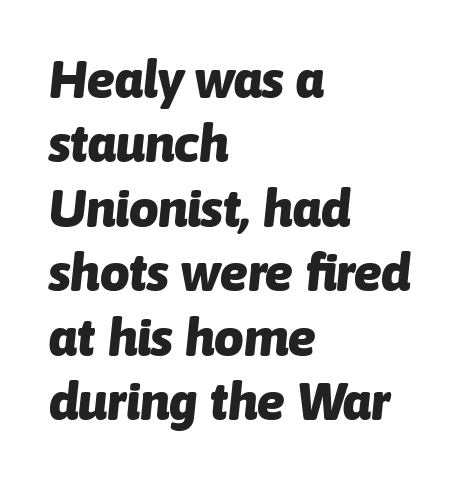
{"italic": "yes", "lean": "right", "slant_degrees": 6, "bold": "yes", "weight": "heavy", "width": "normal", "stroke_contrast": "low", "x_height": "medium", "monospaced": "no", "underline": "no", "align": "left", "line_spacing_ratio": 1.24, "letter_spacing": "normal", "letter_spacing_em": 0.0, "glyph_px": 52}
